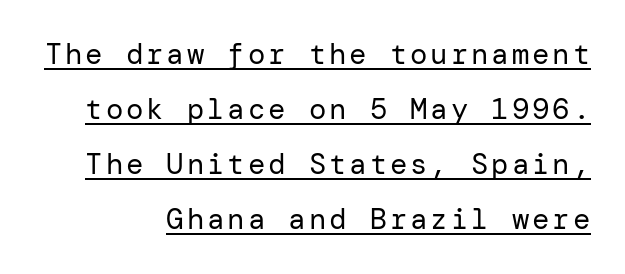
A light-to-regular cut is what we see here. These lines were composed using upright roman letters. This sample trades compactness for vertical openness between lines. Compared with undecorated copy, this sample adds a rule below the words.
